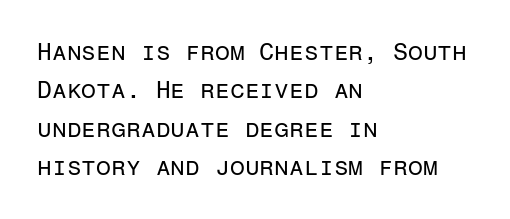
{"italic": "no", "bold": "no", "underline": "no", "align": "left", "line_spacing": "normal", "line_spacing_ratio": 1.6, "letter_spacing": "normal", "letter_spacing_em": 0.0, "glyph_px": 24}
